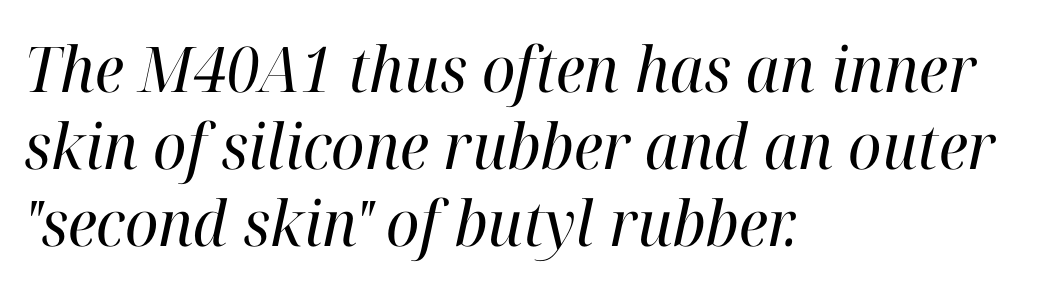
The image shows 63 px regular-weight serif type, italic (leaning right); set left-aligned, line spacing 1.22x, normal letter spacing, not underlined; high stroke contrast and a medium x-height.
